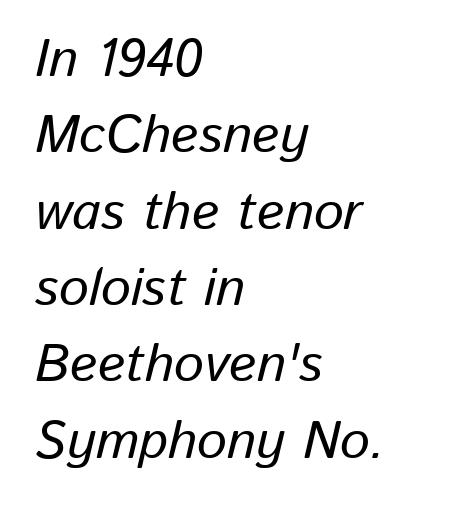
Q: Is the text italic (slanted)? A: Yes, it leans right by about 13 degrees.
Q: Is the text underlined? A: No.
Q: How is the paragraph aligned? A: Left-aligned.
Q: Is the spacing between letters normal or unusually wide? A: Normal.
Q: Is the spacing between lines tight, normal or loose? A: Normal.
Q: Width (condensed, normal, or wide)? A: Normal.
Q: Stroke contrast? A: Low.
Q: x-height? A: Medium.
Q: Monospaced? A: No.
